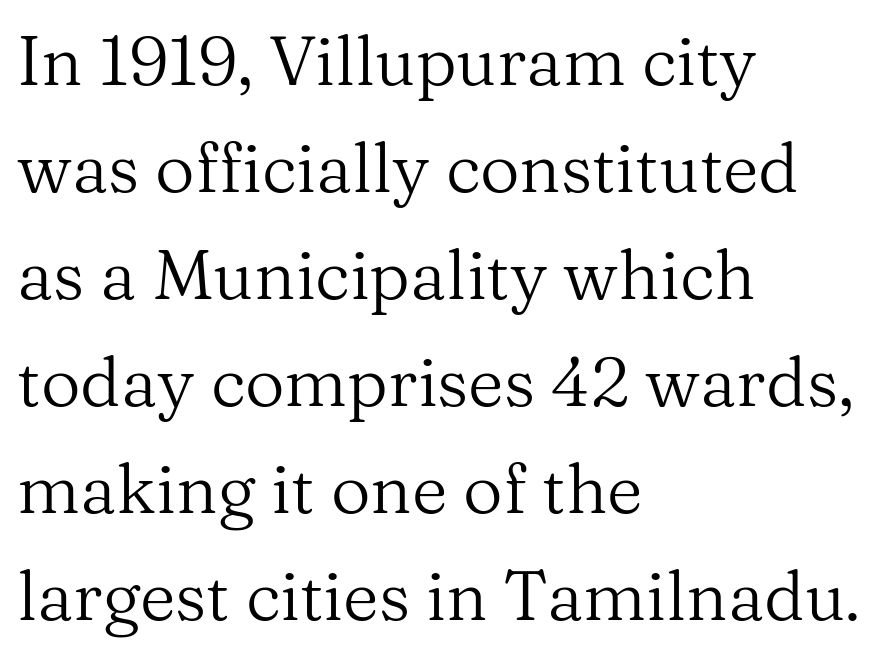
Q: Is the text bold? A: No.
Q: Is the text italic (slanted)? A: No, it is upright.
Q: Is the typeface a serif or a sans-serif typeface? A: Serif.
Q: Is the text underlined? A: No.
Q: How is the paragraph aligned? A: Left-aligned.
Q: Is the spacing between letters normal or unusually wide? A: Normal.
Q: Is the spacing between lines tight, normal or loose? A: Normal.
Q: Width (condensed, normal, or wide)? A: Normal.
Q: Stroke contrast? A: Medium.
Q: x-height? A: Medium.
Q: Monospaced? A: No.
